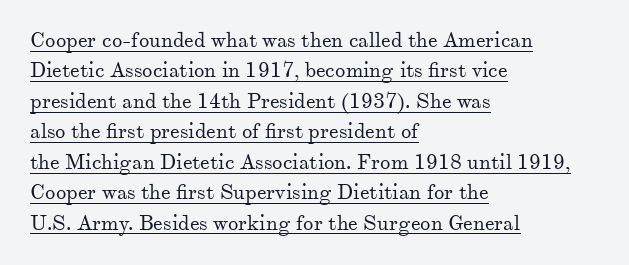
{"italic": "no", "bold": "no", "underline": "yes", "align": "left", "line_spacing": "normal", "line_spacing_ratio": 1.45, "letter_spacing": "normal", "letter_spacing_em": 0.0, "glyph_px": 21}
